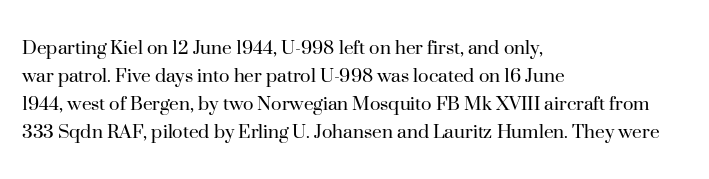
The image shows 22 px text type, upright; set left-aligned, normal line spacing (1.28x), normal letter spacing, not underlined.
